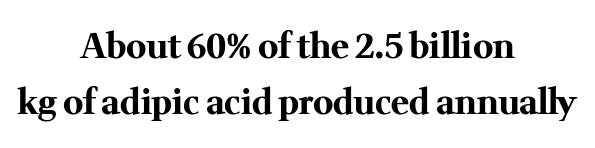
The image shows 34 px bold serif type, upright; set centered, normal line spacing (1.66x), normal letter spacing, not underlined; medium stroke contrast and a medium x-height.
